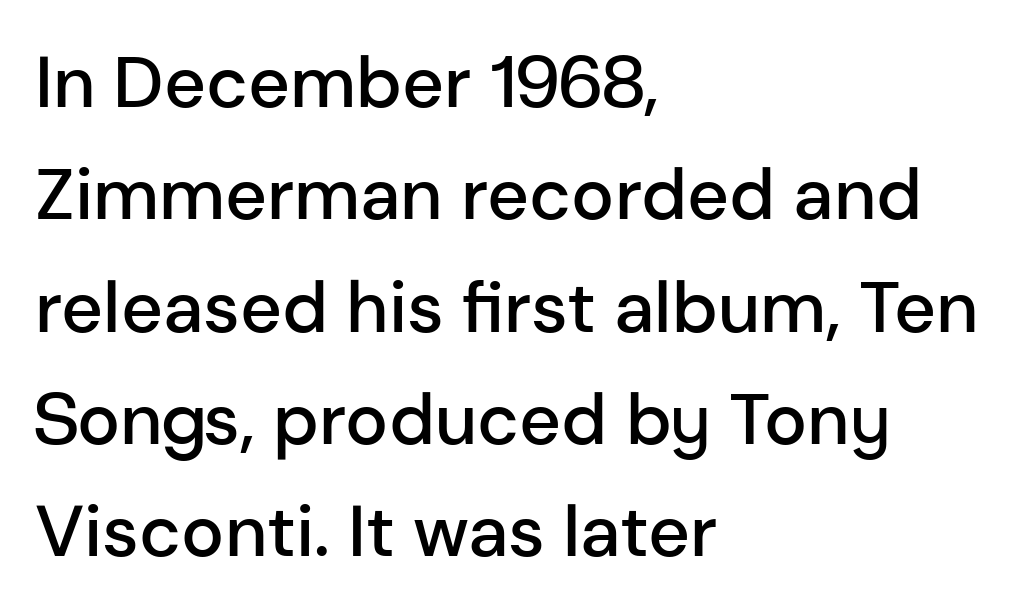
{"serif": "no", "italic": "no", "bold": "semi", "weight": "semibold", "width": "normal", "stroke_contrast": "low", "x_height": "medium", "monospaced": "no", "underline": "no", "align": "left", "line_spacing": "normal", "line_spacing_ratio": 1.56, "letter_spacing": "normal", "letter_spacing_em": 0.0, "glyph_px": 72}
